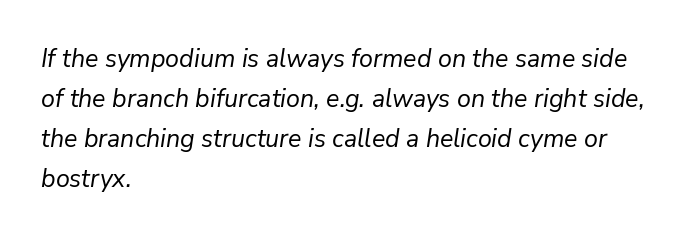
The image shows 25 px text type, italic (leaning right); set left-aligned, normal line spacing (1.6x), normal letter spacing, not underlined.
